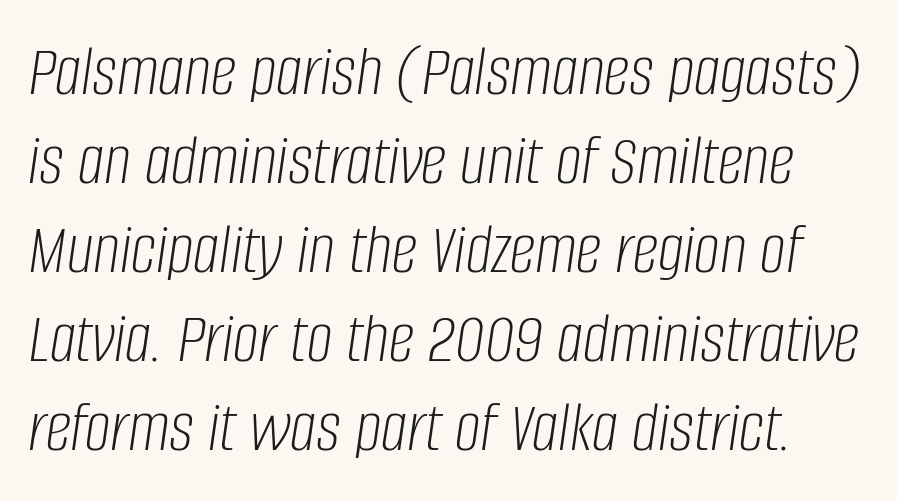
The image shows 73 px light, condensed type, italic (leaning right); set line spacing 1.22x, normal letter spacing, not underlined; low stroke contrast and a large x-height.
